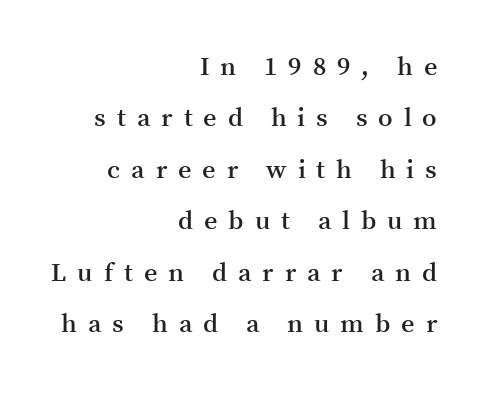
Q: Is the text bold? A: Semi-bold.
Q: Is the text italic (slanted)? A: No, it is upright.
Q: Is the text underlined? A: No.
Q: How is the paragraph aligned? A: Right-aligned.
Q: Is the spacing between letters normal or unusually wide? A: Unusually wide.
Q: Is the spacing between lines tight, normal or loose? A: Loose.
